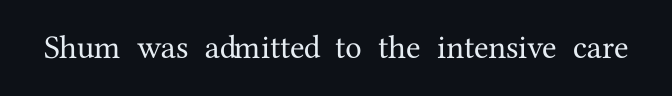
{"serif": "yes", "italic": "no", "width": "normal", "stroke_contrast": "medium", "x_height": "medium", "monospaced": "no", "underline": "no", "letter_spacing": "normal", "letter_spacing_em": 0.0, "glyph_px": 33}
